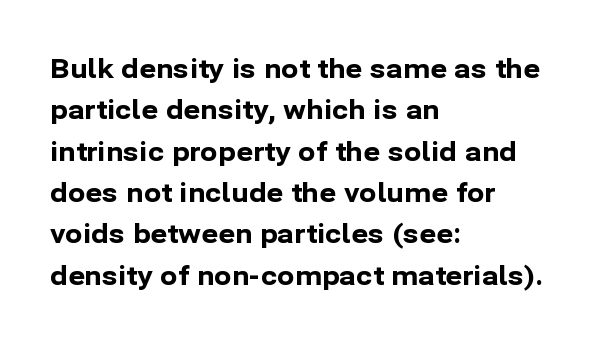
The image shows 26 px bold type, upright; set left-aligned, normal line spacing (1.59x), normal letter spacing, not underlined.
